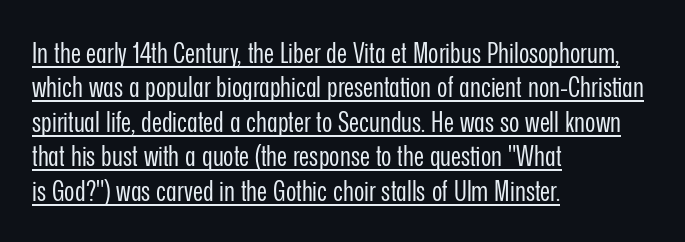
Q: Is the text bold? A: No.
Q: Is the text italic (slanted)? A: No, it is upright.
Q: Is the typeface a serif or a sans-serif typeface? A: Sans-serif.
Q: Is the text underlined? A: Yes.
Q: How is the paragraph aligned? A: Left-aligned.
Q: Is the spacing between letters normal or unusually wide? A: Normal.
Q: Width (condensed, normal, or wide)? A: Condensed.
Q: Stroke contrast? A: Low.
Q: x-height? A: Medium.
Q: Monospaced? A: No.
